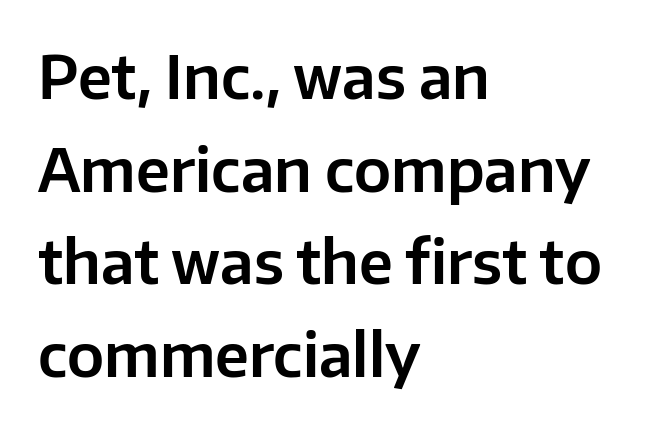
{"serif": "no", "italic": "no", "width": "normal", "stroke_contrast": "low", "x_height": "medium", "monospaced": "no", "underline": "no", "align": "left", "line_spacing": "normal", "line_spacing_ratio": 1.57, "letter_spacing": "normal", "letter_spacing_em": 0.0, "glyph_px": 59}
